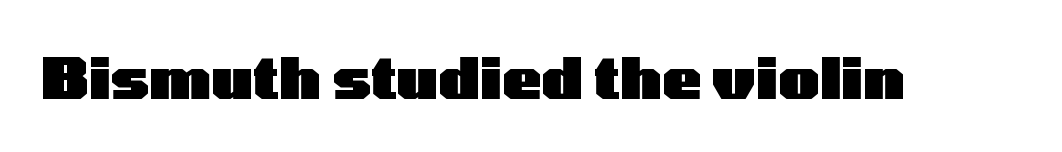
{"serif": "no", "italic": "no", "bold": "yes", "weight": "heavy", "width": "wide", "stroke_contrast": "low", "x_height": "medium", "monospaced": "no", "underline": "no", "letter_spacing": "normal", "letter_spacing_em": 0.0, "glyph_px": 58}
